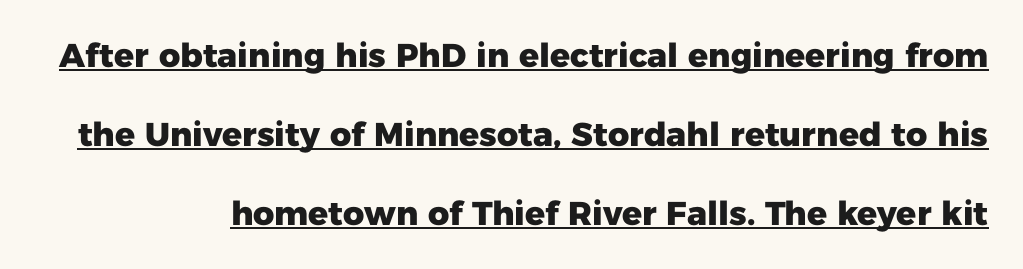
{"serif": "no", "italic": "no", "bold": "yes", "weight": "heavy", "width": "normal", "stroke_contrast": "low", "x_height": "medium", "monospaced": "no", "underline": "yes", "align": "right", "line_spacing": "loose", "line_spacing_ratio": 2.39, "letter_spacing": "normal", "letter_spacing_em": 0.0, "glyph_px": 33}
